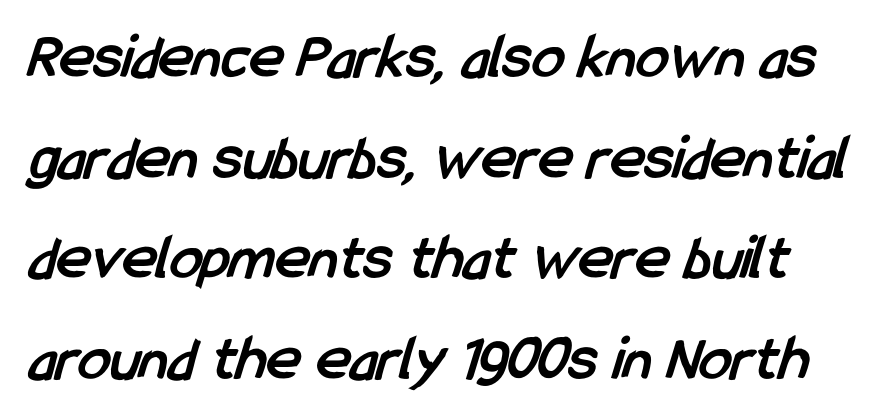
Note the varied advance widths — an 'i' is clearly narrower than an 'm'. Is this a sans? Yes — the strokes have no serifs. Default kerning and tracking; the words read as compact shapes. Heavy, bold letterforms. The designer left line spacing at the default. Rule under the text: the space is simply empty.
